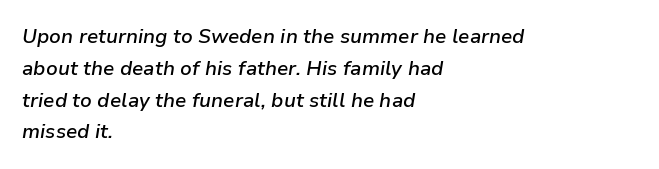
The image shows 20 px text type, italic (leaning right); set left-aligned, normal line spacing (1.59x), normal letter spacing, not underlined.
